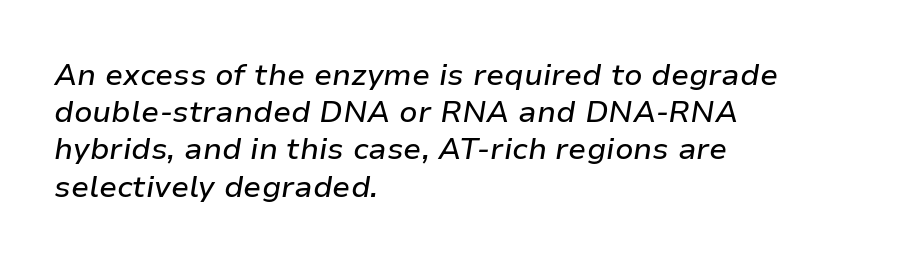
{"italic": "yes", "lean": "right", "slant_degrees": 9, "width": "normal", "stroke_contrast": "low", "x_height": "medium", "monospaced": "no", "underline": "no", "align": "left", "line_spacing_ratio": 1.24, "letter_spacing": "normal", "letter_spacing_em": 0.0, "glyph_px": 30}
